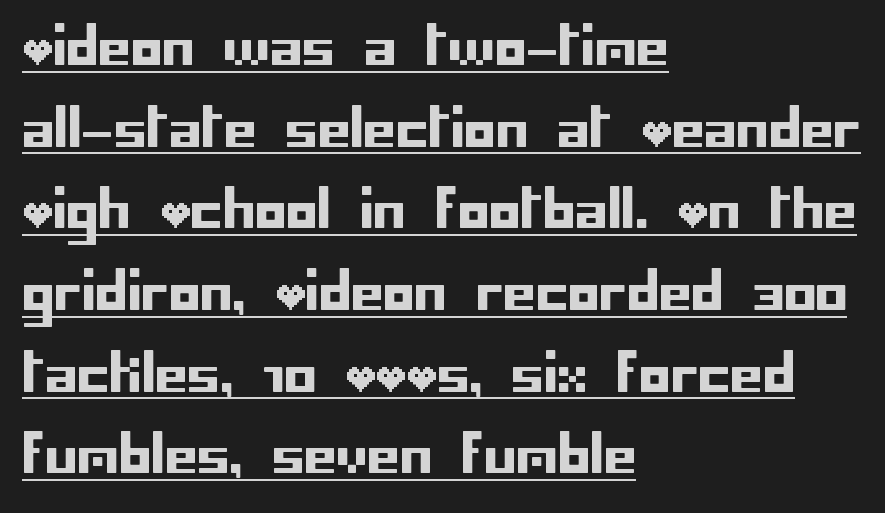
The image shows 52 px sans-serif type, upright; set left-aligned, normal line spacing (1.57x), normal letter spacing, underlined; low stroke contrast and a large x-height.
